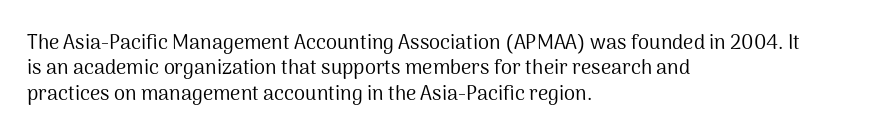
{"italic": "no", "bold": "no", "underline": "no", "align": "left", "line_spacing": "normal", "line_spacing_ratio": 1.27, "letter_spacing": "normal", "letter_spacing_em": 0.0, "glyph_px": 20}
